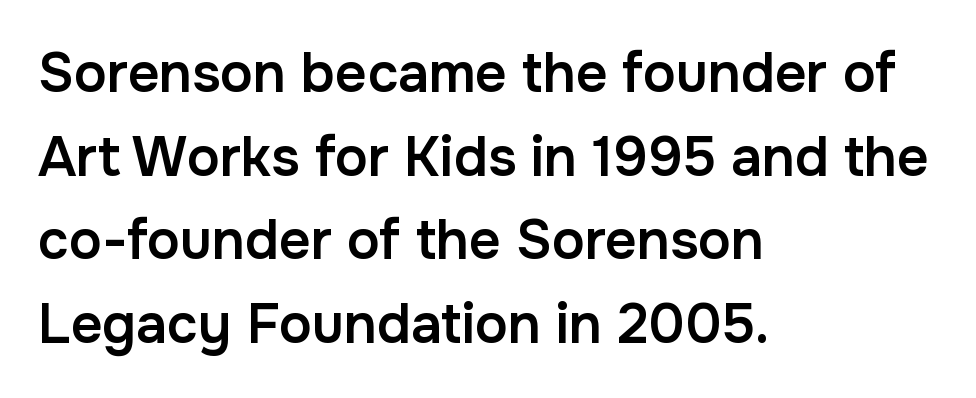
The rendering uses natural spacing where letterforms have individual widths. Leading: standard. Nobody drew a line under any word here. Quick note: not italic, upright.
